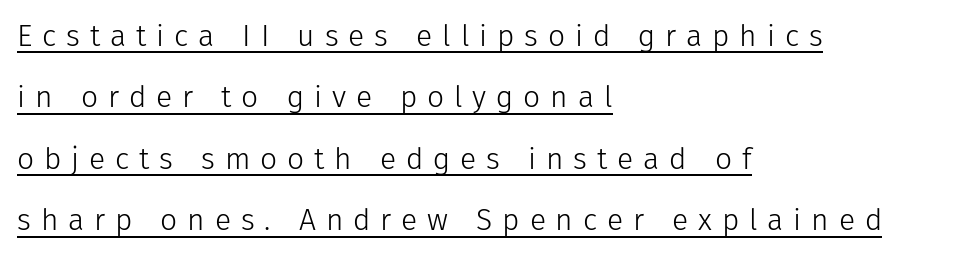
Q: Is the text bold? A: No.
Q: Is the text italic (slanted)? A: No, it is upright.
Q: Is the typeface a serif or a sans-serif typeface? A: Sans-serif.
Q: Is the text underlined? A: Yes.
Q: How is the paragraph aligned? A: Left-aligned.
Q: Is the spacing between letters normal or unusually wide? A: Unusually wide.
Q: Is the spacing between lines tight, normal or loose? A: Loose.
Q: Width (condensed, normal, or wide)? A: Normal.
Q: Stroke contrast? A: Low.
Q: x-height? A: Medium.
Q: Monospaced? A: No.
